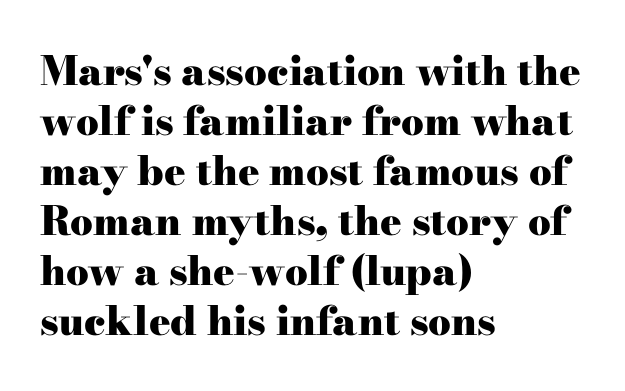
The image shows 40 px heavy, wide serif type, upright; set left-aligned, normal line spacing (1.25x), normal letter spacing, not underlined; high stroke contrast and a small x-height.
